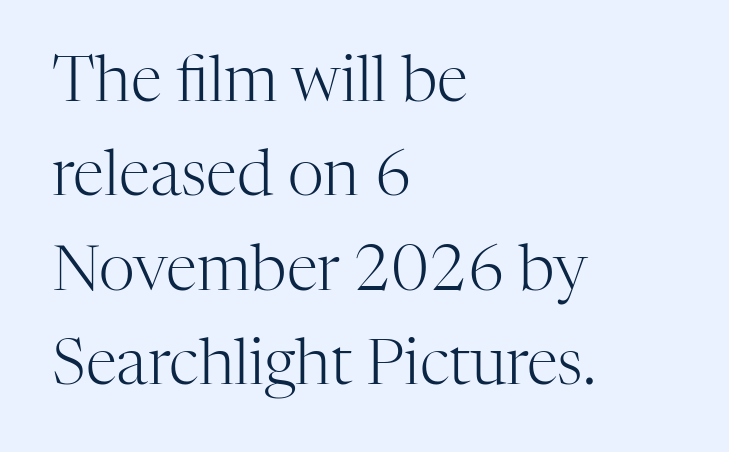
Q: Is the text bold? A: No.
Q: Is the text italic (slanted)? A: No, it is upright.
Q: Is the typeface a serif or a sans-serif typeface? A: Serif.
Q: Is the text underlined? A: No.
Q: How is the paragraph aligned? A: Left-aligned.
Q: Is the spacing between letters normal or unusually wide? A: Normal.
Q: Is the spacing between lines tight, normal or loose? A: Normal.
Q: Width (condensed, normal, or wide)? A: Normal.
Q: Stroke contrast? A: High.
Q: x-height? A: Medium.
Q: Monospaced? A: No.
